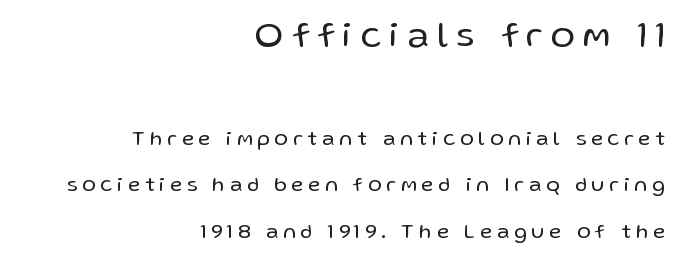
The weight tops out at a normal text grade. Tracking value appears strongly positive — letters spread wide. Every stem runs plumb, perpendicular to the baseline. Typeset ragged left — the right edge is the straight one. The face used here is proportionally spaced, like ordinary book or web type. The line-height multiplier appears high, well above default.
